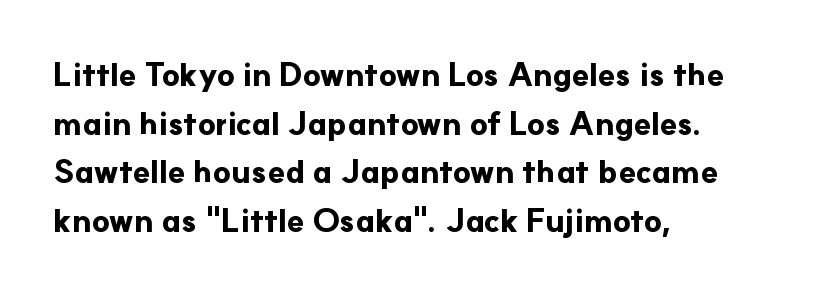
The image shows 32 px bold sans-serif type, upright; set left-aligned, normal line spacing (1.52x), normal letter spacing, not underlined; low stroke contrast and a small x-height.
